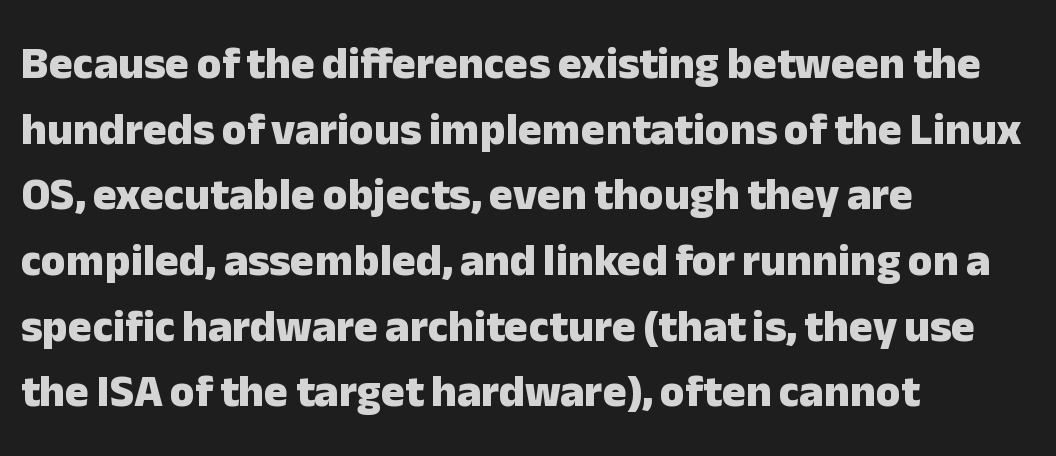
Does the leading feel generous? No, just average. The passage shown is typed in a proportional face where columns would drift. Stroke terminals: plain, sans-serif. These lines stack with their left ends in a neat column. This rendering leaves character spacing at its baseline value. Check the space under the baseline: it is left empty.
